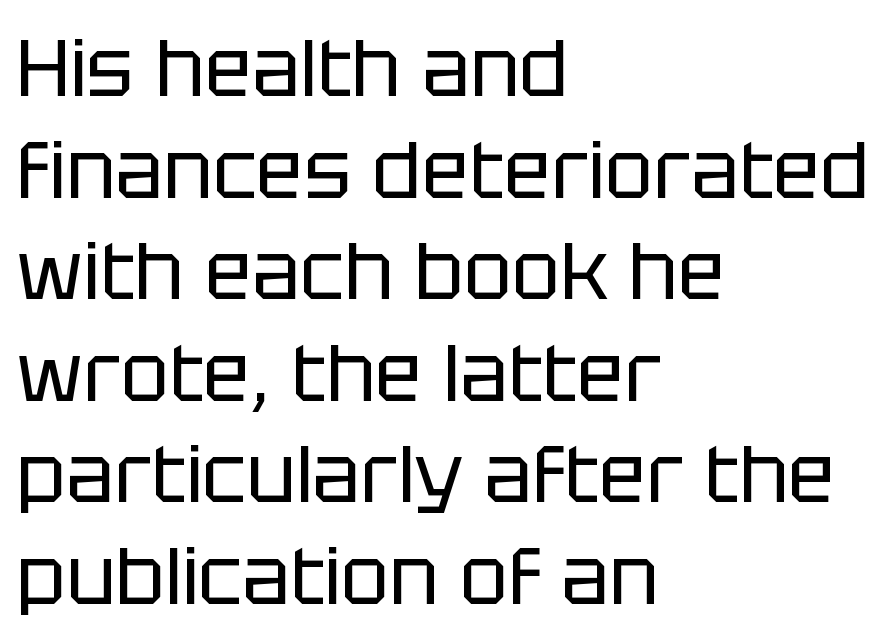
The lettering holds an erect, upright posture throughout. Check the space under the baseline: it is left empty. The compositor pushed each line to the left boundary. Looks like regular typesetting: each glyph gets only the width it needs. This block has exactly the height ordinary leading produces. The face used here is rendered with its standard letterfit.
